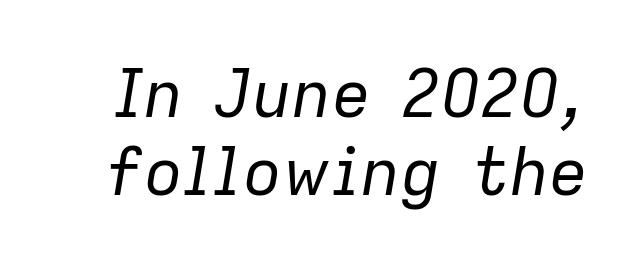
Q: Is the text bold? A: No.
Q: Is the text italic (slanted)? A: Yes, it leans right by about 9 degrees.
Q: Is the text underlined? A: No.
Q: Is the spacing between letters normal or unusually wide? A: Normal.
Q: Width (condensed, normal, or wide)? A: Normal.
Q: Stroke contrast? A: Low.
Q: x-height? A: Medium.
Q: Monospaced? A: No.
